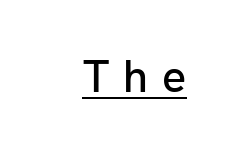
Q: Is the text italic (slanted)? A: No, it is upright.
Q: Is the typeface a serif or a sans-serif typeface? A: Sans-serif.
Q: Is the text underlined? A: Yes.
Q: How is the paragraph aligned? A: Right-aligned.
Q: Is the spacing between letters normal or unusually wide? A: Unusually wide.
Q: Width (condensed, normal, or wide)? A: Normal.
Q: Stroke contrast? A: Low.
Q: x-height? A: Medium.
Q: Monospaced? A: No.
